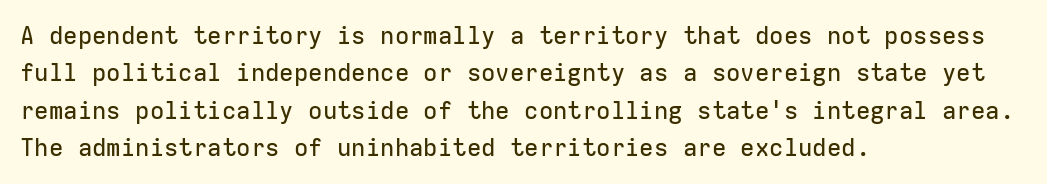
{"italic": "no", "underline": "no", "align": "left", "line_spacing": "normal", "line_spacing_ratio": 1.56, "letter_spacing": "normal", "letter_spacing_em": 0.0, "glyph_px": 24}
